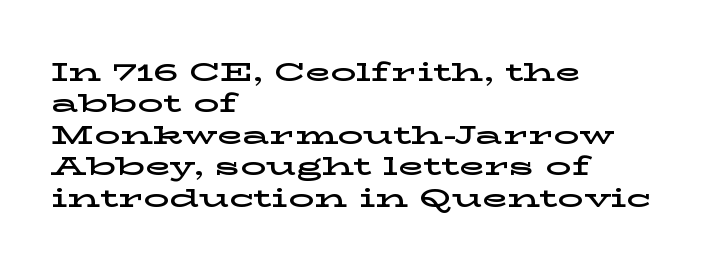
Q: Is the text italic (slanted)? A: No, it is upright.
Q: Is the text underlined? A: No.
Q: How is the paragraph aligned? A: Left-aligned.
Q: Is the spacing between letters normal or unusually wide? A: Normal.
